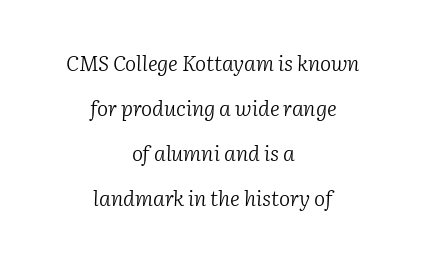
The image shows 21 px text type, italic (leaning right); set centered, loose line spacing (2.14x), normal letter spacing, not underlined.
